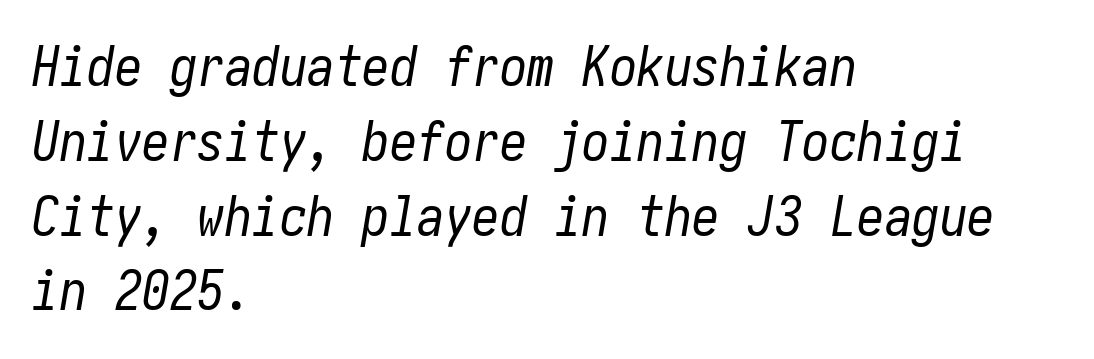
Q: Is the text bold? A: No.
Q: Is the text italic (slanted)? A: Yes, it leans right by about 10 degrees.
Q: Is the text underlined? A: No.
Q: How is the paragraph aligned? A: Left-aligned.
Q: Is the spacing between letters normal or unusually wide? A: Normal.
Q: Is the spacing between lines tight, normal or loose? A: Normal.
Q: Width (condensed, normal, or wide)? A: Condensed.
Q: Stroke contrast? A: Low.
Q: x-height? A: Medium.
